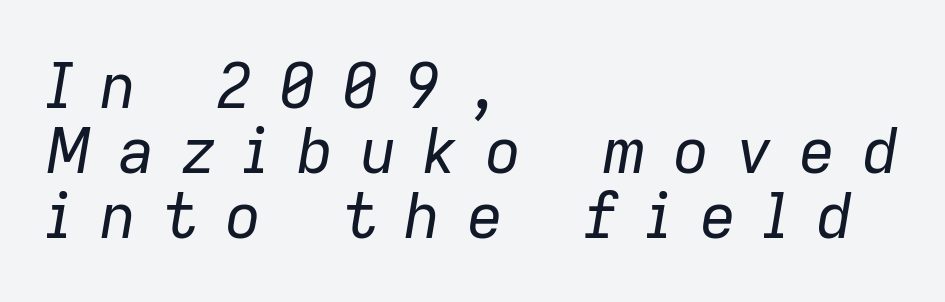
Q: Is the text bold? A: No.
Q: Is the text italic (slanted)? A: Yes, it leans right by about 9 degrees.
Q: Is the text underlined? A: No.
Q: How is the paragraph aligned? A: Left-aligned.
Q: Is the spacing between letters normal or unusually wide? A: Unusually wide.
Q: Is the spacing between lines tight, normal or loose? A: Tight.
Q: Width (condensed, normal, or wide)? A: Normal.
Q: Stroke contrast? A: Low.
Q: x-height? A: Medium.
Q: Monospaced? A: No.
